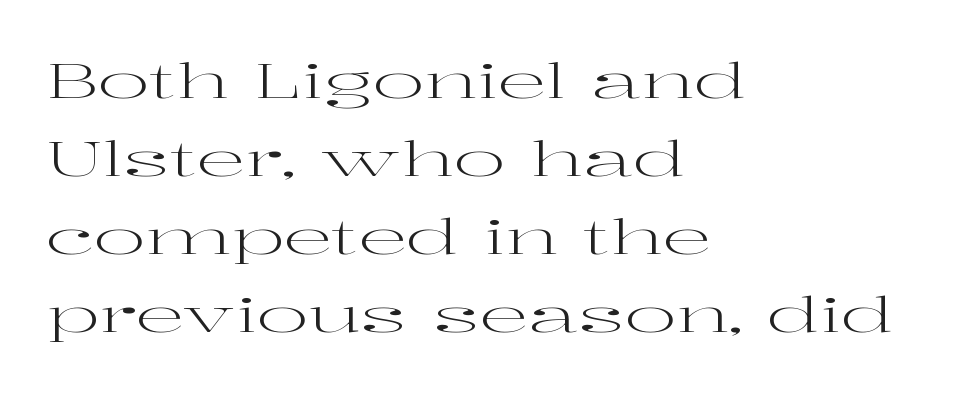
The passage is arranged the way most books set body copy — flush left. Students, observe: this is what conventionally led text looks like. Each letter keeps its own natural width here, so spacing adapts to shape. Weight: in the light-to-regular range. The typeface chosen for these lines features serifs.
